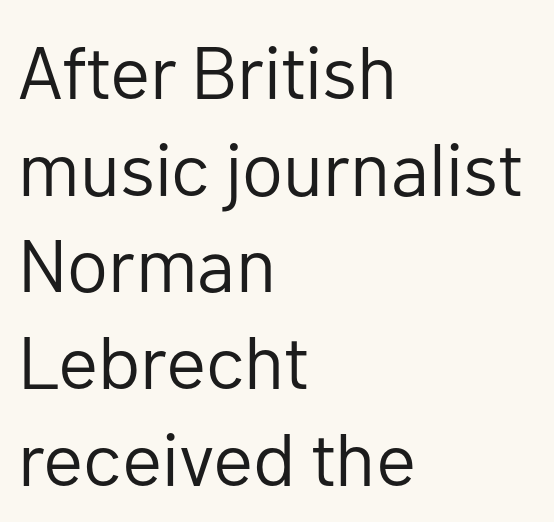
Q: Is the text bold? A: No.
Q: Is the text italic (slanted)? A: No, it is upright.
Q: Is the typeface a serif or a sans-serif typeface? A: Sans-serif.
Q: Is the text underlined? A: No.
Q: How is the paragraph aligned? A: Left-aligned.
Q: Is the spacing between letters normal or unusually wide? A: Normal.
Q: Is the spacing between lines tight, normal or loose? A: Normal.
Q: Width (condensed, normal, or wide)? A: Normal.
Q: Stroke contrast? A: Low.
Q: x-height? A: Medium.
Q: Monospaced? A: No.
